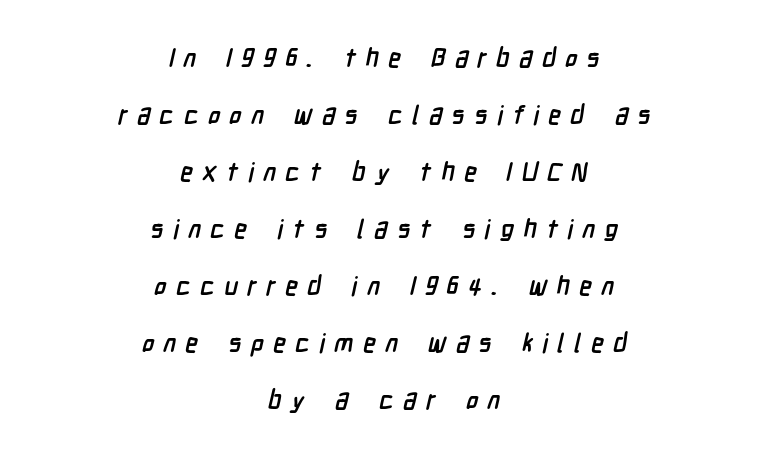
{"bold": "yes", "underline": "no", "align": "center", "line_spacing": "loose", "line_spacing_ratio": 2.19, "letter_spacing": "wide", "letter_spacing_em": 0.36, "glyph_px": 26}
